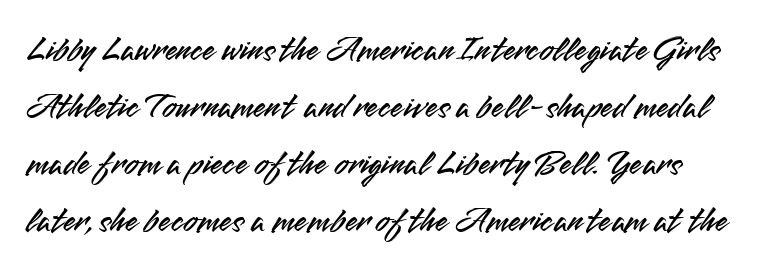
{"serif": "no", "width": "normal", "stroke_contrast": "medium", "x_height": "small", "monospaced": "no", "underline": "no", "line_spacing": "normal", "line_spacing_ratio": 1.58, "letter_spacing": "normal", "letter_spacing_em": 0.0, "glyph_px": 36}
